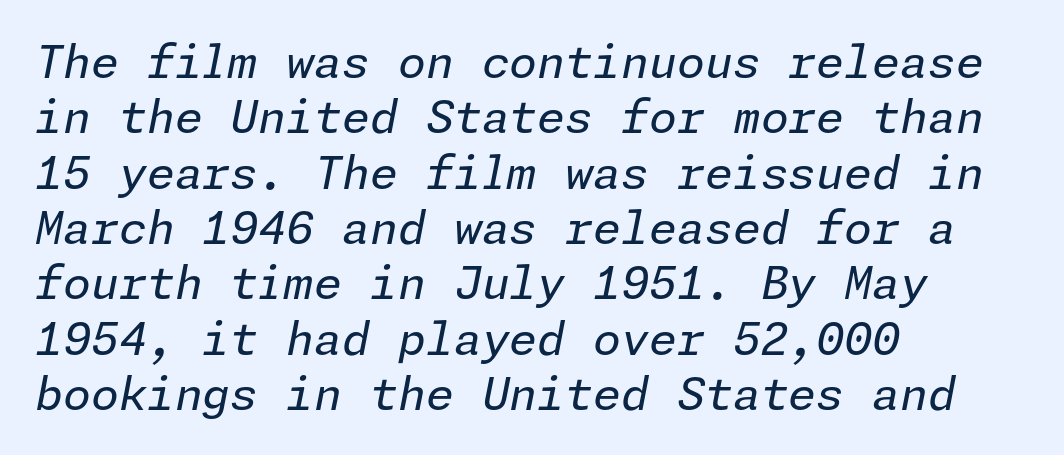
{"italic": "yes", "lean": "right", "slant_degrees": 11, "bold": "no", "weight": "regular", "width": "normal", "stroke_contrast": "low", "x_height": "medium", "underline": "no", "align": "left", "line_spacing_ratio": 1.23, "letter_spacing": "normal", "letter_spacing_em": 0.0, "glyph_px": 45}
